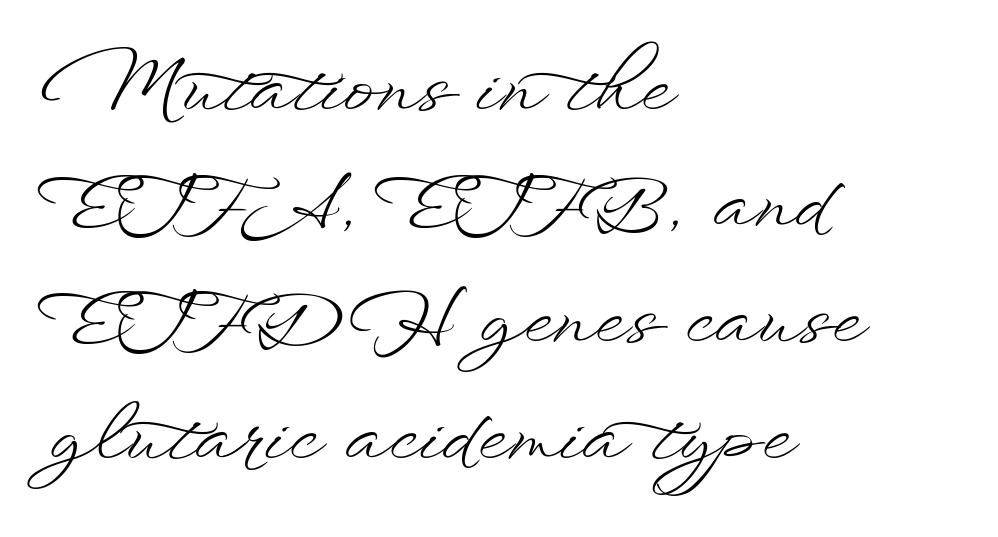
The image shows 75 px light, wide type; set left-aligned, normal line spacing (1.55x), normal letter spacing, not underlined; low stroke contrast and a small x-height.
